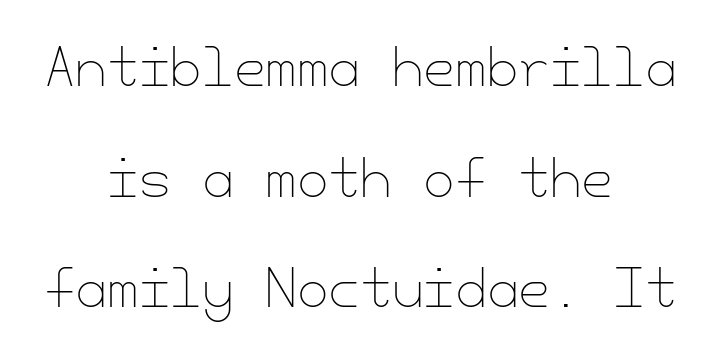
{"italic": "no", "bold": "no", "weight": "thin", "width": "normal", "stroke_contrast": "low", "x_height": "small", "underline": "no", "align": "center", "line_spacing": "loose", "line_spacing_ratio": 2.17, "letter_spacing": "normal", "letter_spacing_em": 0.0, "glyph_px": 51}
